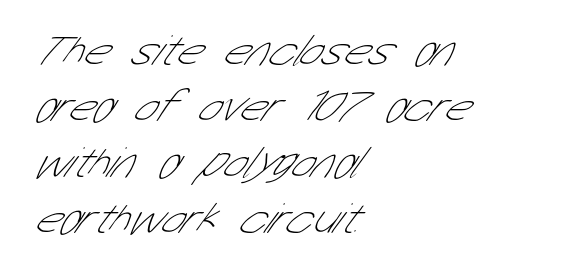
{"serif": "no", "bold": "no", "weight": "thin", "width": "condensed", "stroke_contrast": "low", "x_height": "medium", "monospaced": "no", "underline": "no", "align": "left", "line_spacing": "normal", "line_spacing_ratio": 1.27, "letter_spacing": "normal", "letter_spacing_em": 0.0, "glyph_px": 44}
